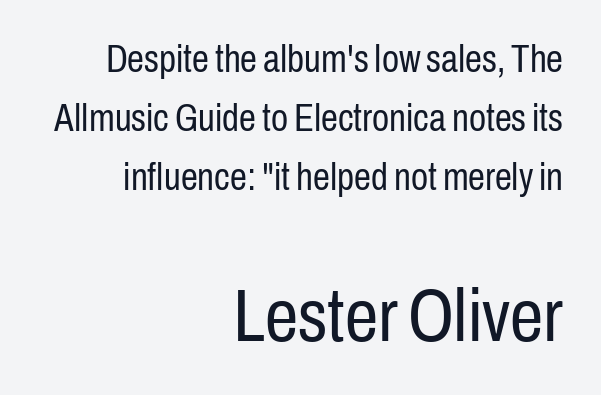
The image shows 75 px regular-weight, condensed sans-serif type, upright; set right-aligned, normal line spacing (1.55x), normal letter spacing, not underlined; the second (bottom) block is 1.97x larger; low stroke contrast and a medium x-height.
